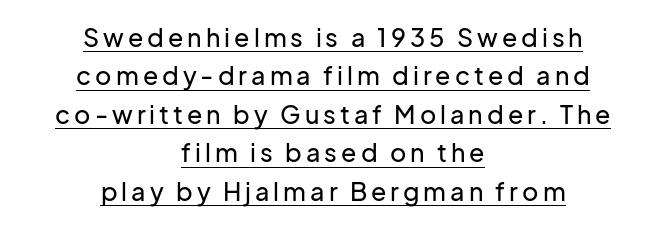
Q: Is the text italic (slanted)? A: No, it is upright.
Q: Is the text underlined? A: Yes.
Q: How is the paragraph aligned? A: Centered.
Q: Is the spacing between lines tight, normal or loose? A: Normal.
